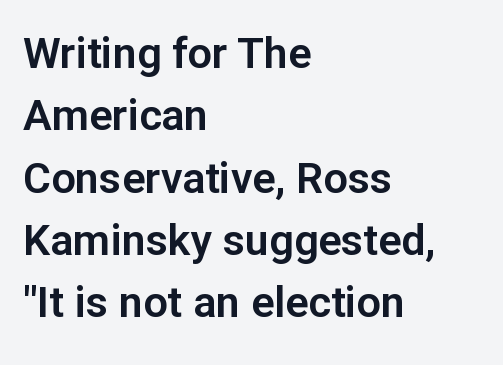
{"serif": "no", "italic": "no", "width": "normal", "stroke_contrast": "low", "x_height": "medium", "monospaced": "no", "underline": "no", "align": "left", "line_spacing": "normal", "line_spacing_ratio": 1.45, "letter_spacing": "normal", "letter_spacing_em": 0.0, "glyph_px": 43}
